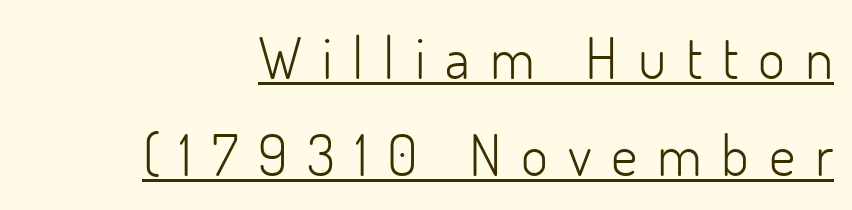
The image shows 58 px light sans-serif type, upright; set right-aligned, normal line spacing (1.68x), unusually wide letter spacing (+0.34 em), underlined; low stroke contrast and a small x-height.
